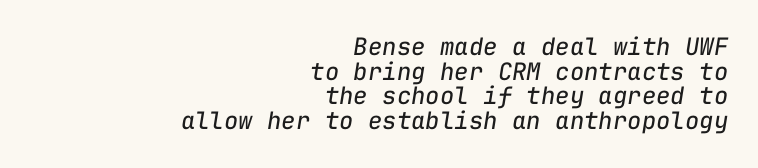
The image shows 24 px text type, italic (leaning right); set right-aligned, tight line spacing (1.03x), normal letter spacing, not underlined.
